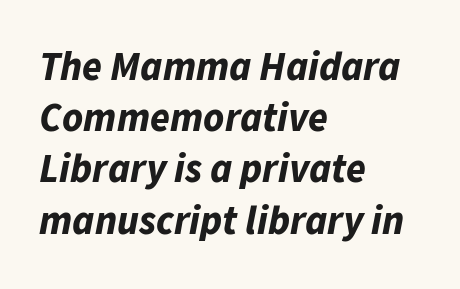
All the whitespace from short lines collects on the right. Is the type slanted? Yes — the strokes lean at a clear angle. These lines are rendered in a variable-pitch font. These lines sit exactly where default settings would place them. Quick note: underline off.
